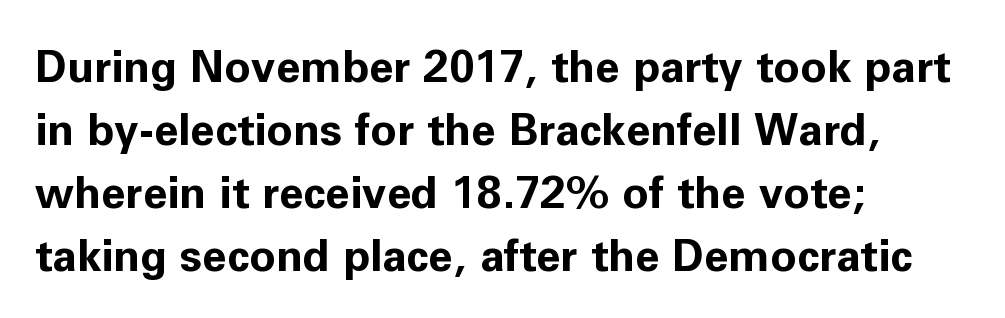
Q: Is the text bold? A: Yes.
Q: Is the text italic (slanted)? A: No, it is upright.
Q: Is the typeface a serif or a sans-serif typeface? A: Sans-serif.
Q: Is the text underlined? A: No.
Q: How is the paragraph aligned? A: Left-aligned.
Q: Is the spacing between letters normal or unusually wide? A: Normal.
Q: Is the spacing between lines tight, normal or loose? A: Normal.
Q: Width (condensed, normal, or wide)? A: Normal.
Q: Stroke contrast? A: Low.
Q: x-height? A: Medium.
Q: Monospaced? A: No.
